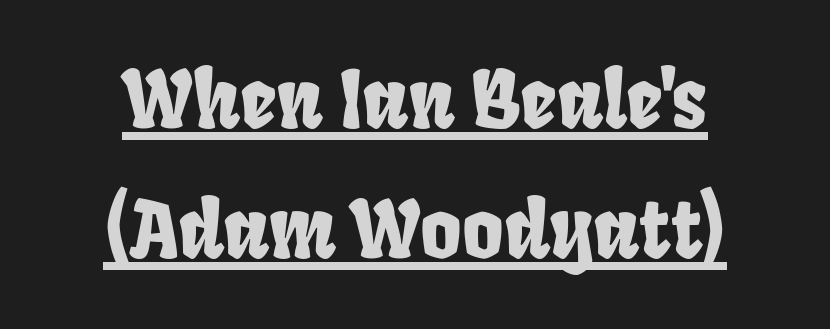
Q: Is the typeface a serif or a sans-serif typeface? A: Sans-serif.
Q: Is the text underlined? A: Yes.
Q: Is the spacing between letters normal or unusually wide? A: Normal.
Q: Is the spacing between lines tight, normal or loose? A: Normal.
Q: Width (condensed, normal, or wide)? A: Condensed.
Q: Stroke contrast? A: Low.
Q: x-height? A: Large.
Q: Monospaced? A: No.
